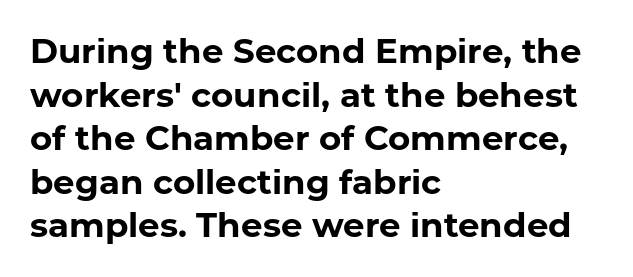
Q: Is the text bold? A: Yes.
Q: Is the text italic (slanted)? A: No, it is upright.
Q: Is the typeface a serif or a sans-serif typeface? A: Sans-serif.
Q: Is the text underlined? A: No.
Q: How is the paragraph aligned? A: Left-aligned.
Q: Is the spacing between letters normal or unusually wide? A: Normal.
Q: Is the spacing between lines tight, normal or loose? A: Normal.
Q: Width (condensed, normal, or wide)? A: Normal.
Q: Stroke contrast? A: Low.
Q: x-height? A: Medium.
Q: Monospaced? A: No.
